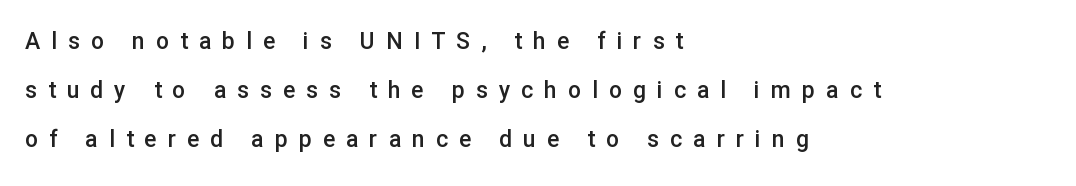
The image shows 23 px text type, upright; set left-aligned, loose line spacing (2.14x), unusually wide letter spacing (+0.48 em), not underlined.
